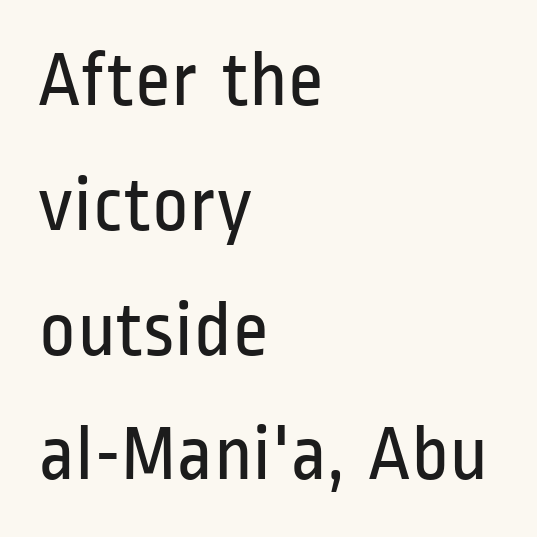
The image shows 79 px regular-weight, condensed sans-serif type, upright; set left-aligned, normal line spacing (1.58x), normal letter spacing, not underlined; low stroke contrast and a medium x-height.
